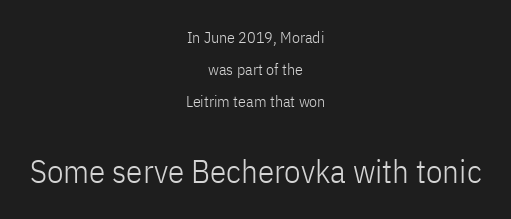
Q: Is the text bold? A: No.
Q: Is the text italic (slanted)? A: No, it is upright.
Q: Is the typeface a serif or a sans-serif typeface? A: Sans-serif.
Q: Is the text underlined? A: No.
Q: How is the paragraph aligned? A: Centered.
Q: Is the spacing between letters normal or unusually wide? A: Normal.
Q: Is the spacing between lines tight, normal or loose? A: Loose.
Q: Which block of text is set in a larger size, the first (top) or the second (bottom)? A: The second (bottom) one.
Q: Width (condensed, normal, or wide)? A: Condensed.
Q: Stroke contrast? A: Low.
Q: x-height? A: Medium.
Q: Monospaced? A: No.
